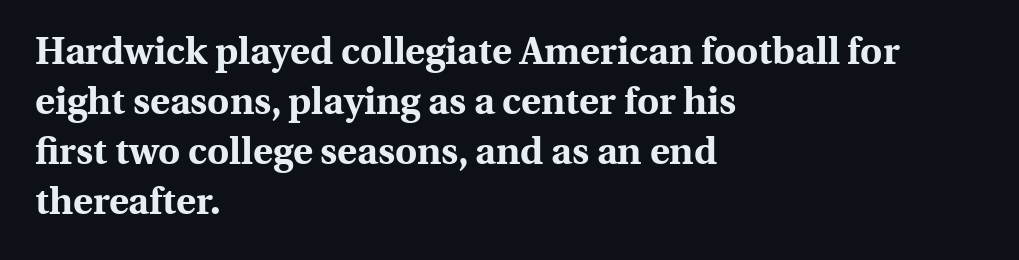
{"serif": "yes", "italic": "no", "bold": "yes", "weight": "bold", "width": "normal", "x_height": "medium", "monospaced": "no", "underline": "no", "align": "left", "line_spacing": "normal", "line_spacing_ratio": 1.32, "letter_spacing": "normal", "letter_spacing_em": 0.0, "glyph_px": 38}
